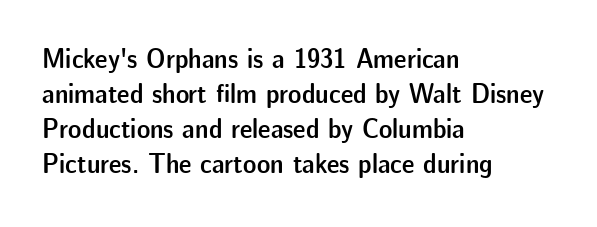
{"serif": "no", "italic": "no", "bold": "semi", "weight": "semibold", "width": "normal", "stroke_contrast": "low", "x_height": "medium", "monospaced": "no", "underline": "no", "align": "left", "line_spacing": "normal", "line_spacing_ratio": 1.25, "letter_spacing": "normal", "letter_spacing_em": 0.0, "glyph_px": 28}
